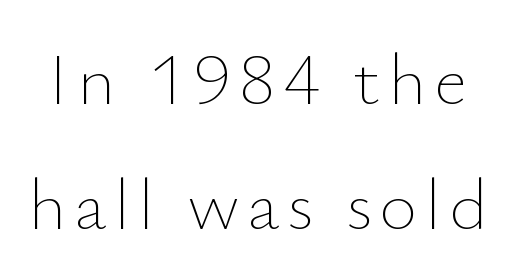
Q: Is the text bold? A: No.
Q: Is the text italic (slanted)? A: No, it is upright.
Q: Is the text underlined? A: No.
Q: Width (condensed, normal, or wide)? A: Normal.
Q: Stroke contrast? A: Low.
Q: x-height? A: Small.
Q: Monospaced? A: No.
